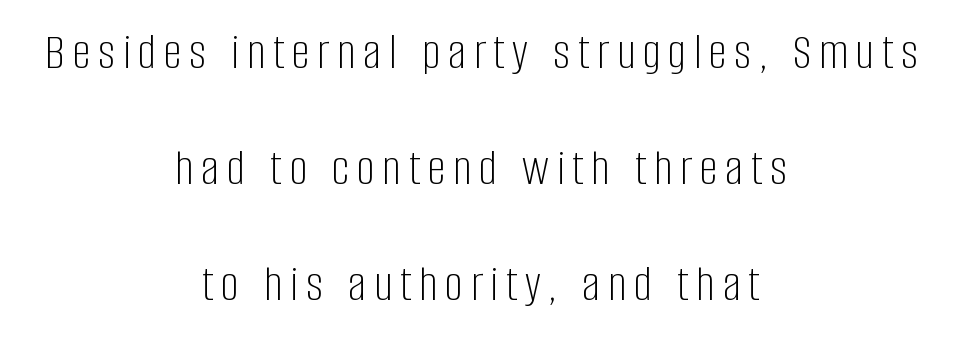
The image shows 51 px light, condensed sans-serif type, upright; set centered, loose line spacing (2.27x), not underlined; low stroke contrast and a large x-height.
